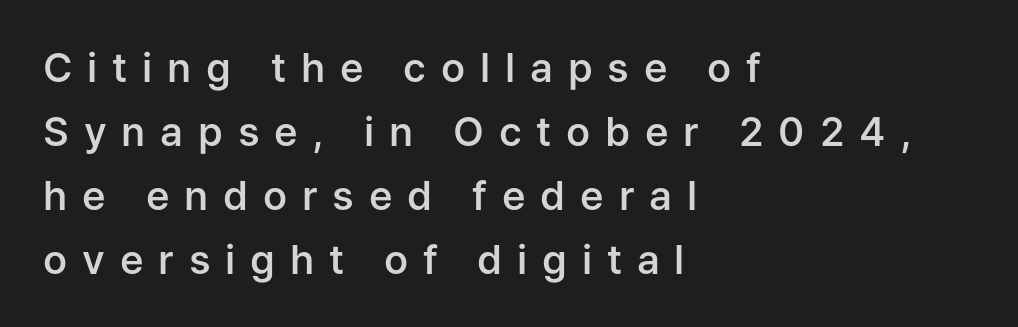
The image shows 40 px semibold sans-serif type, upright; set left-aligned, normal line spacing (1.6x), unusually wide letter spacing (+0.37 em), not underlined; low stroke contrast and a medium x-height.
